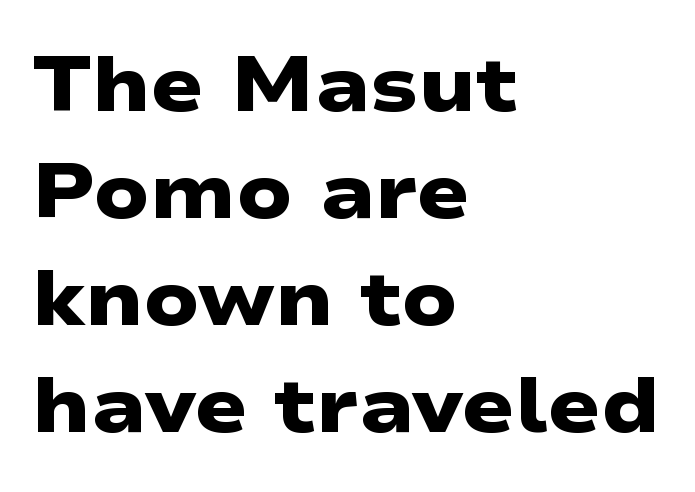
{"serif": "no", "bold": "yes", "weight": "heavy", "width": "wide", "stroke_contrast": "low", "x_height": "medium", "monospaced": "no", "underline": "no", "align": "left", "line_spacing": "normal", "line_spacing_ratio": 1.37, "letter_spacing": "normal", "letter_spacing_em": 0.0, "glyph_px": 78}
